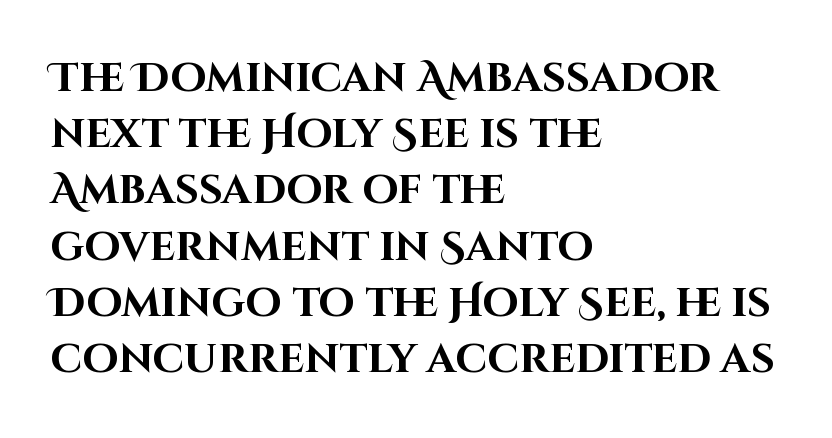
The image shows 41 px bold sans-serif type, upright; set left-aligned, normal line spacing (1.37x), normal letter spacing, not underlined; high stroke contrast and a large x-height.
